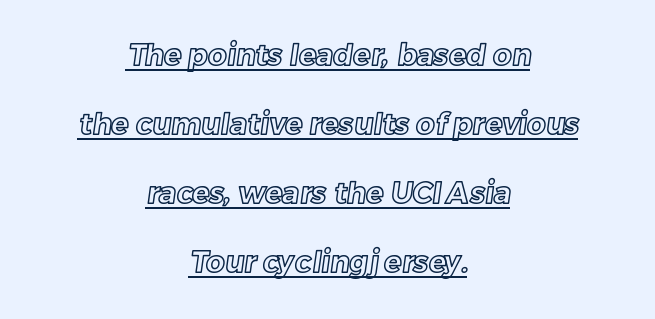
The image shows 29 px text type; set centered, loose line spacing (2.38x), normal letter spacing, underlined; a medium x-height.
